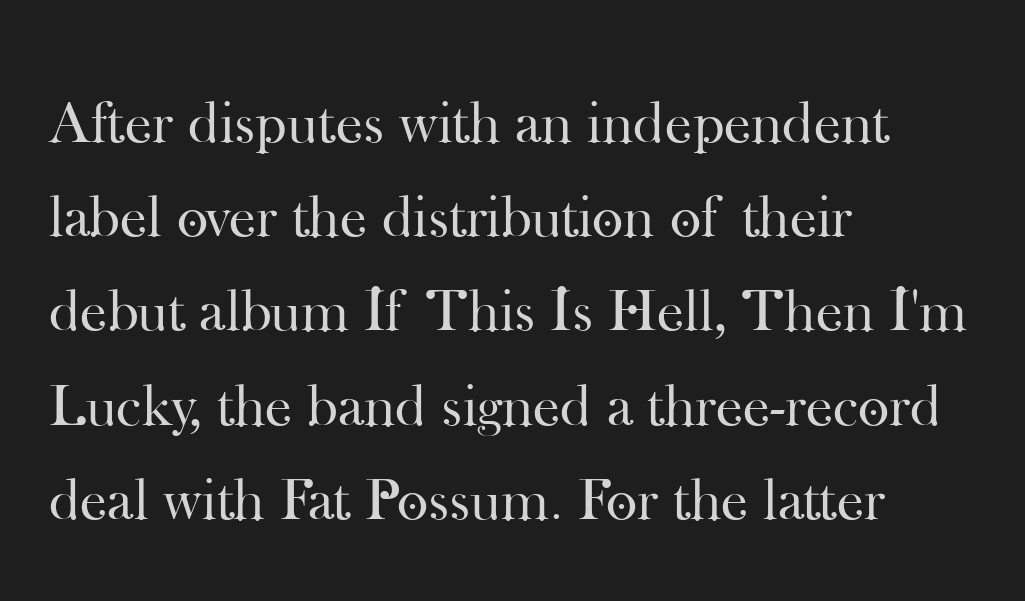
Counters stay open thanks to moderate or lighter strokes. Words appear dense and cohesive because spacing is normal. The vertical gap from one line to the next is medium. Short and long lines alike share a common starting point at left. Here the designer chose a conventional face with non-uniform glyph widths. Anything drawn beneath the words? Only blank space.
